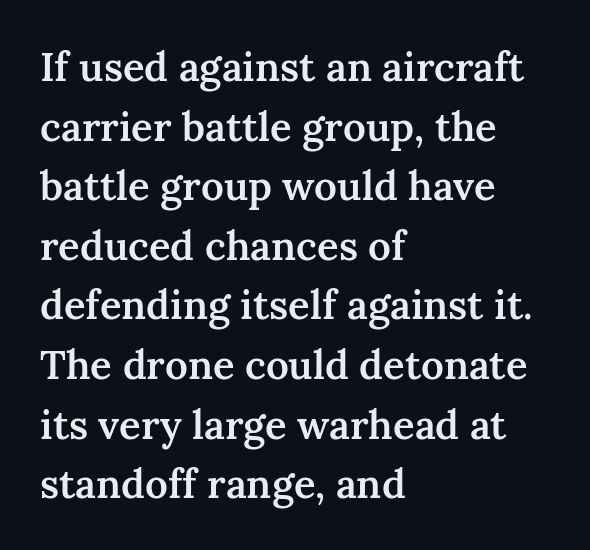
{"serif": "yes", "italic": "no", "bold": "semi", "weight": "semibold", "width": "normal", "stroke_contrast": "medium", "x_height": "medium", "monospaced": "no", "underline": "no", "align": "left", "line_spacing": "normal", "line_spacing_ratio": 1.49, "letter_spacing": "normal", "letter_spacing_em": 0.0, "glyph_px": 40}
